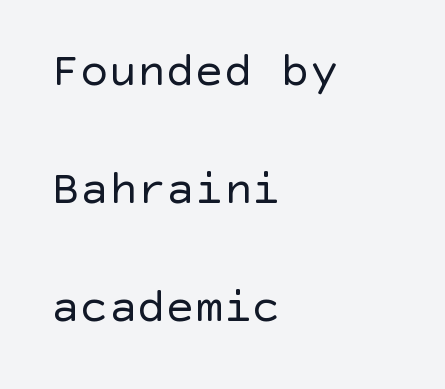
Which margin do the lines hug? The left one — the right edge is uneven. Unbolded letterforms with no extra heft. The vertical gap from one line to the next is large. Serifs: no, the terminals of the letterforms are clean. The foot of each line stays bare and open. Notice how the stems are strictly vertical — no italics here.
